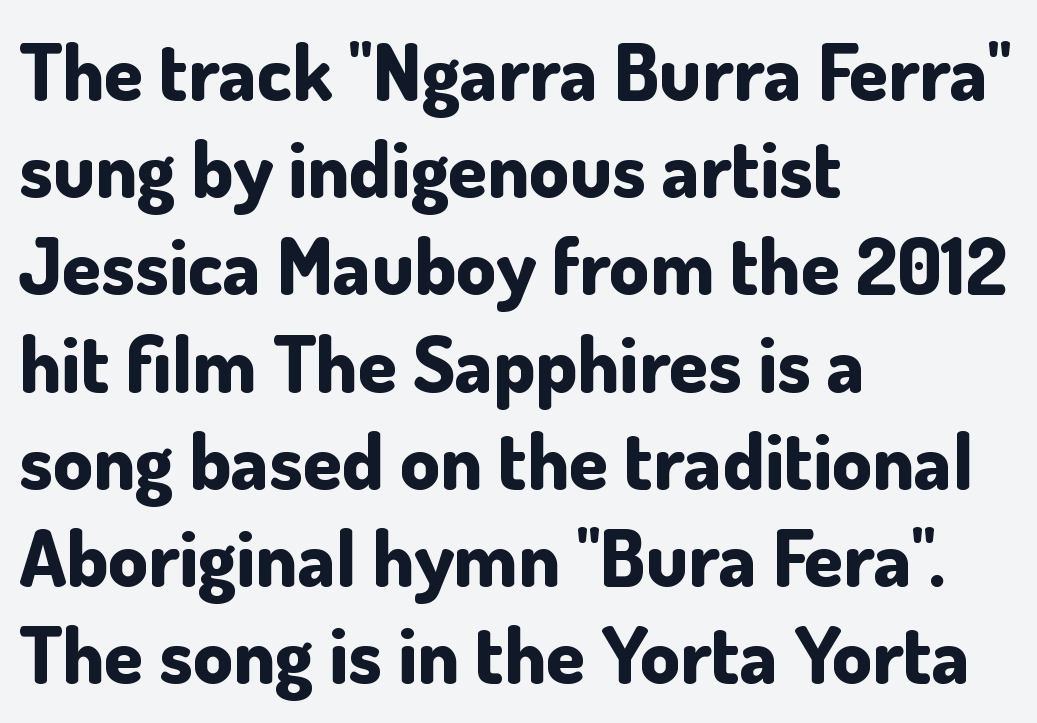
This is the regular roman posture of the typeface. Does the copy run flush right? No — it runs flush left. Bold? Absolutely — the strokes are thick and heavy. Spacing verdict: proportional, widths tailored to each character.
